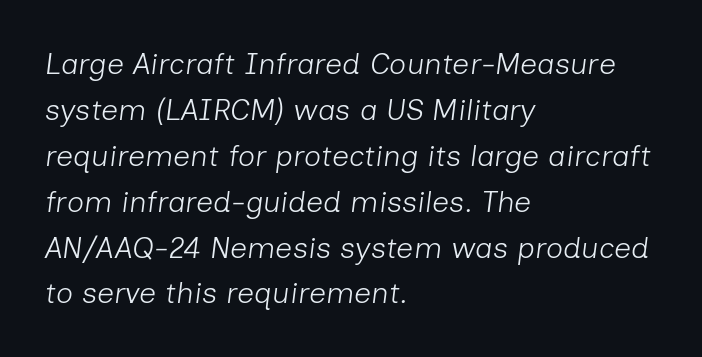
Q: Is the text bold? A: No.
Q: Is the text italic (slanted)? A: Yes, it leans right by about 7 degrees.
Q: Is the text underlined? A: No.
Q: How is the paragraph aligned? A: Left-aligned.
Q: Is the spacing between letters normal or unusually wide? A: Normal.
Q: Is the spacing between lines tight, normal or loose? A: Normal.
Q: Width (condensed, normal, or wide)? A: Normal.
Q: Stroke contrast? A: Low.
Q: x-height? A: Medium.
Q: Monospaced? A: No.
